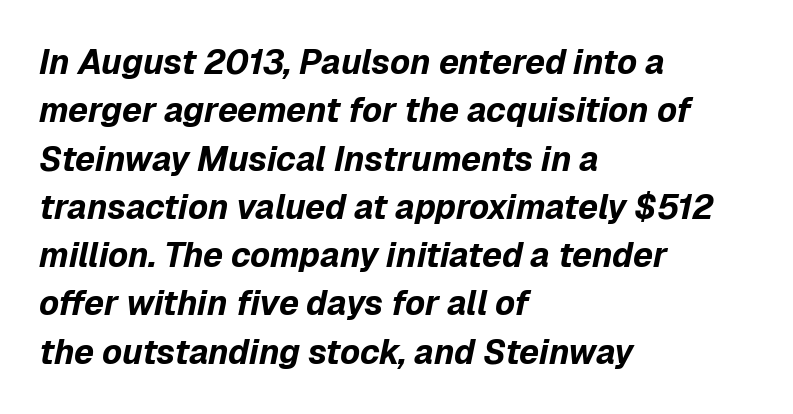
Plain, unruled lines of type. One glance says typical: line gaps are just what's usual. This sample has the flowing, uneven cadence of proportional lettering. These lines stack with their left ends in a neat column. Typographic density is high because the face is bold. Posture: slanted.
